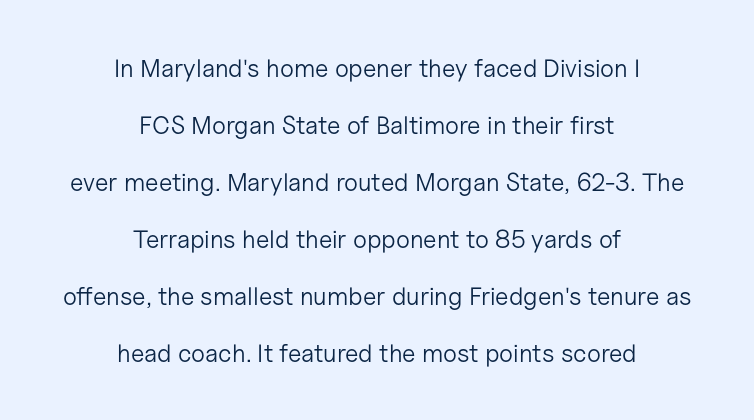
{"italic": "no", "bold": "no", "underline": "no", "align": "center", "line_spacing": "loose", "line_spacing_ratio": 2.28, "letter_spacing": "normal", "letter_spacing_em": 0.0, "glyph_px": 25}
